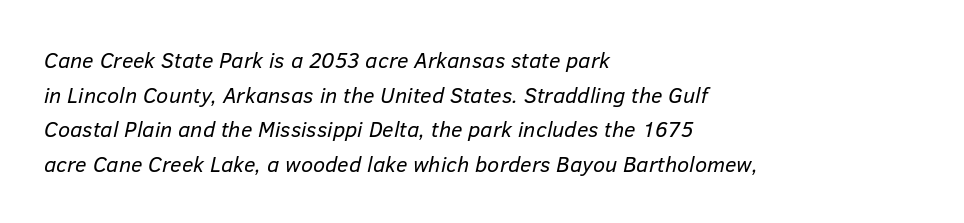
The image shows 22 px text type, italic (leaning right); set left-aligned, normal line spacing (1.57x), normal letter spacing, not underlined.
